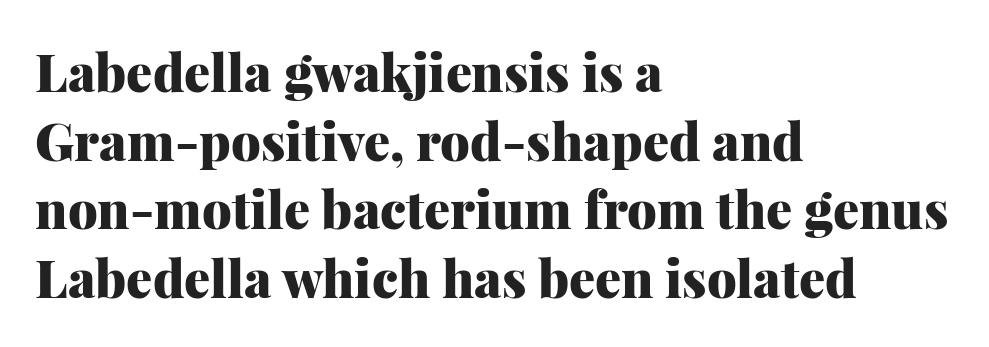
The rendering uses a bold face; every stroke is thick and dark. Every character sits straight up, as roman type does. These lines keep a tight, regular rhythm from letter to letter. Do the characters align in a grid? No, the font is proportional. The lines in this sample share a left origin and differ only in where they stop.
